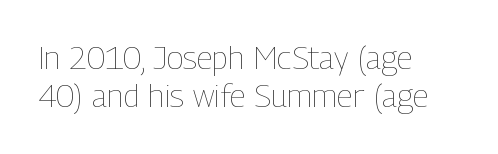
The image shows 32 px thin, condensed type, upright; set left-aligned, line spacing 1.2x, normal letter spacing, not underlined; low stroke contrast and a medium x-height.
